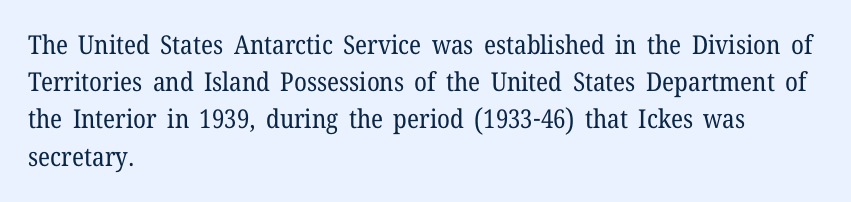
Q: Is the text bold? A: No.
Q: Is the text italic (slanted)? A: No, it is upright.
Q: Is the text underlined? A: No.
Q: How is the paragraph aligned? A: Left-aligned.
Q: Is the spacing between letters normal or unusually wide? A: Normal.
Q: Is the spacing between lines tight, normal or loose? A: Normal.
